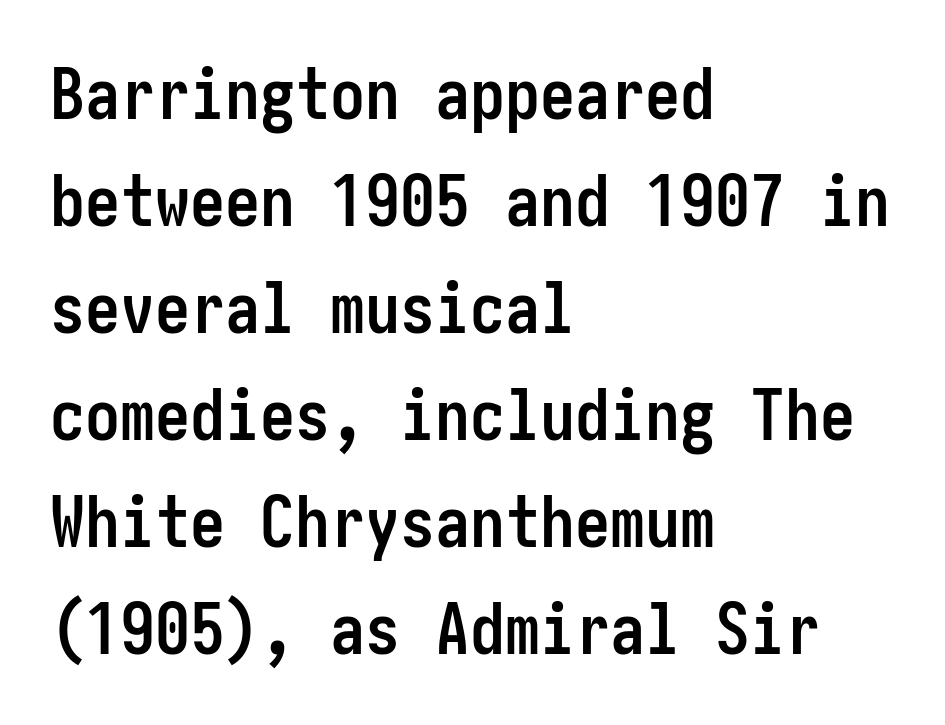
The image shows 70 px semibold, condensed sans-serif type, upright; set left-aligned, normal line spacing (1.53x), normal letter spacing, not underlined; low stroke contrast and a medium x-height.
